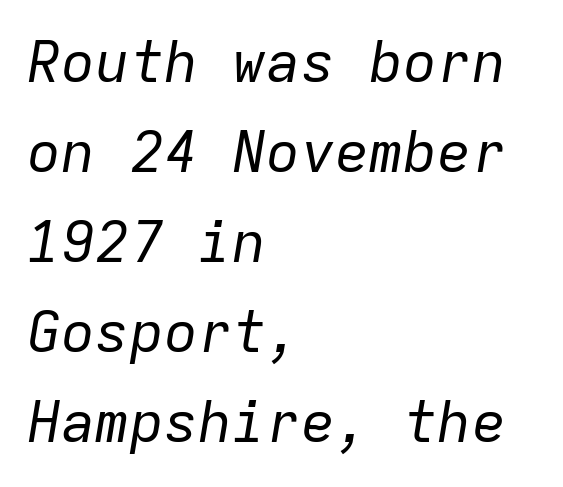
The image shows 57 px regular-weight type, italic (leaning right), monospaced; set left-aligned, normal line spacing (1.58x), normal letter spacing, not underlined; low stroke contrast and a medium x-height.
